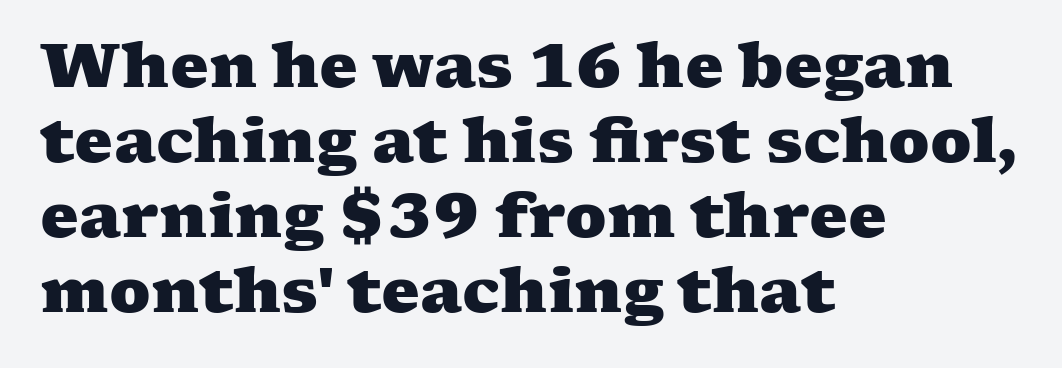
{"serif": "yes", "bold": "yes", "weight": "heavy", "width": "wide", "stroke_contrast": "medium", "x_height": "medium", "monospaced": "no", "underline": "no", "align": "left", "line_spacing_ratio": 1.23, "letter_spacing": "normal", "letter_spacing_em": 0.0, "glyph_px": 61}
